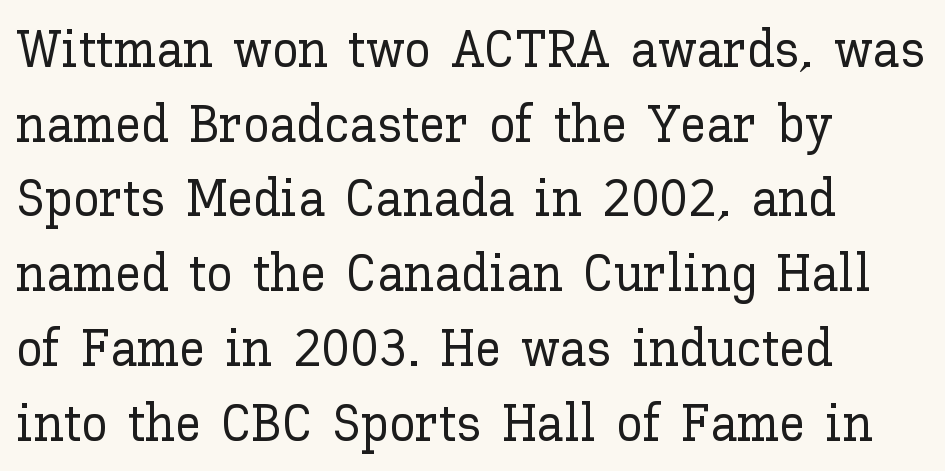
{"italic": "no", "width": "normal", "stroke_contrast": "low", "x_height": "medium", "monospaced": "no", "underline": "no", "align": "left", "line_spacing": "normal", "line_spacing_ratio": 1.41, "letter_spacing": "normal", "letter_spacing_em": 0.0, "glyph_px": 53}
